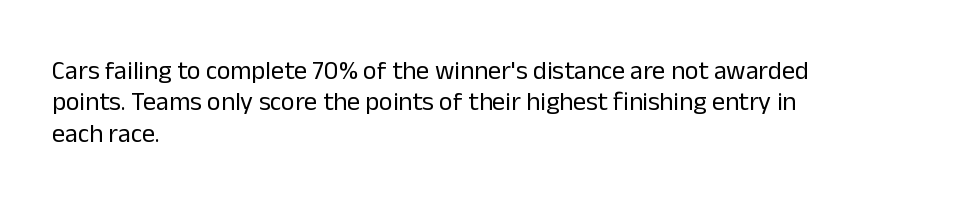
{"italic": "no", "bold": "no", "underline": "no", "align": "left", "line_spacing_ratio": 1.21, "letter_spacing": "normal", "letter_spacing_em": 0.0, "glyph_px": 26}
